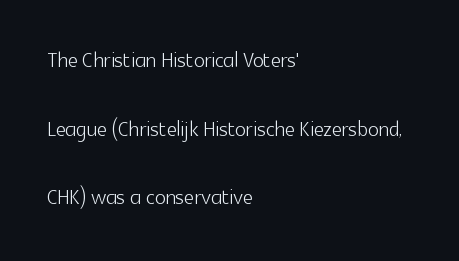
{"serif": "no", "italic": "no", "bold": "no", "weight": "light", "width": "normal", "x_height": "medium", "monospaced": "no", "underline": "no", "align": "left", "line_spacing": "loose", "line_spacing_ratio": 2.45, "letter_spacing": "normal", "letter_spacing_em": 0.0, "glyph_px": 28}
